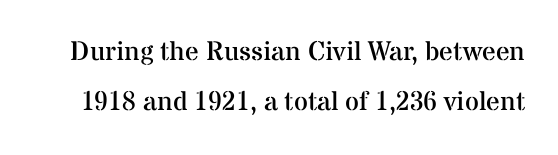
{"italic": "no", "bold": "no", "underline": "no", "line_spacing_ratio": 1.87, "letter_spacing": "normal", "letter_spacing_em": 0.0, "glyph_px": 27}
